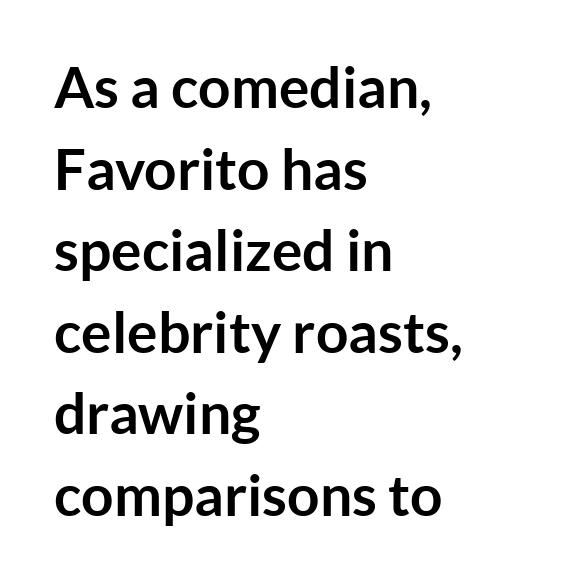
{"serif": "no", "italic": "no", "bold": "yes", "weight": "semibold", "width": "normal", "stroke_contrast": "low", "x_height": "medium", "monospaced": "no", "underline": "no", "align": "left", "line_spacing": "normal", "line_spacing_ratio": 1.43, "letter_spacing": "normal", "letter_spacing_em": 0.0, "glyph_px": 57}
